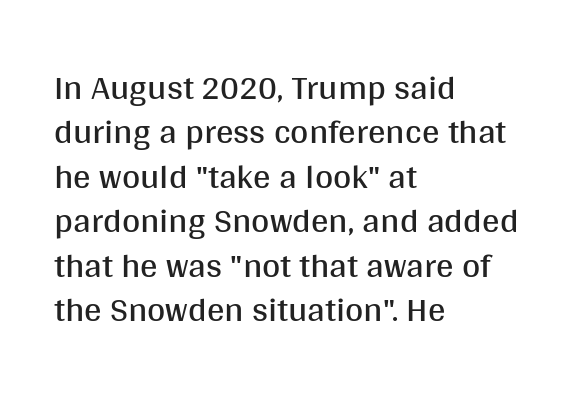
The image shows 35 px regular-weight sans-serif type, upright; set left-aligned, normal line spacing (1.27x), normal letter spacing, not underlined; medium stroke contrast and a large x-height.
